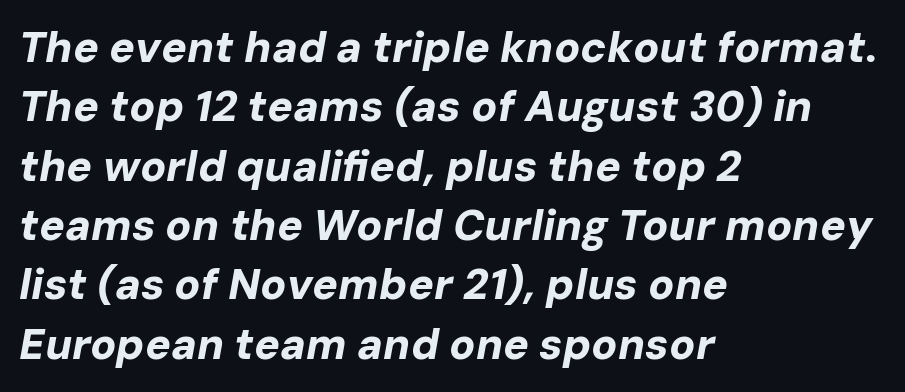
Q: Is the text bold? A: Yes.
Q: Is the text italic (slanted)? A: Yes, it leans right by about 10 degrees.
Q: Is the text underlined? A: No.
Q: How is the paragraph aligned? A: Left-aligned.
Q: Is the spacing between letters normal or unusually wide? A: Normal.
Q: Is the spacing between lines tight, normal or loose? A: Normal.
Q: Width (condensed, normal, or wide)? A: Normal.
Q: Stroke contrast? A: Low.
Q: x-height? A: Medium.
Q: Monospaced? A: No.
